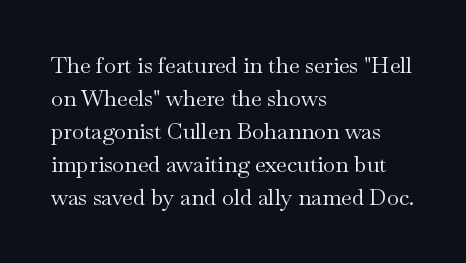
The image shows 22 px text type, upright; set left-aligned, normal line spacing (1.5x), normal letter spacing, not underlined.
